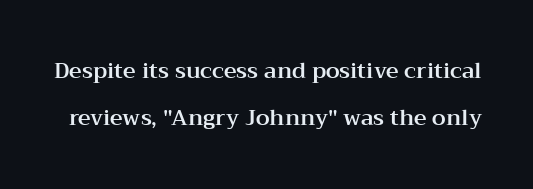
{"italic": "no", "underline": "no", "line_spacing": "loose", "line_spacing_ratio": 2.15, "letter_spacing": "normal", "letter_spacing_em": 0.0, "glyph_px": 22}
